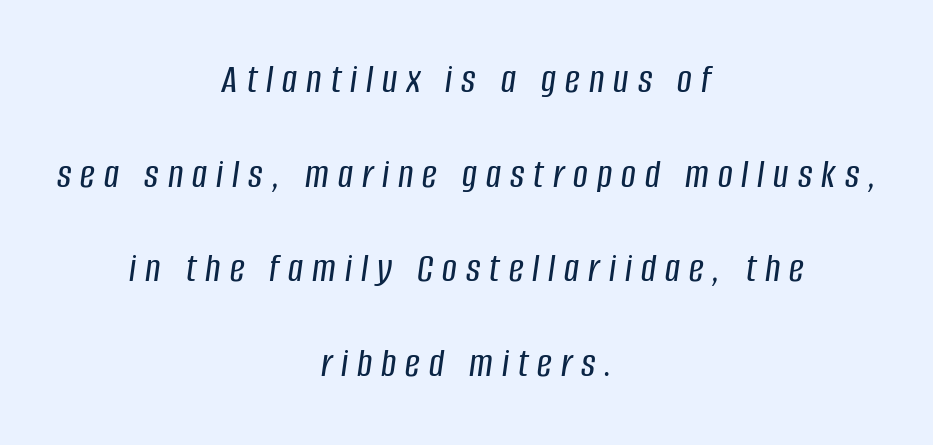
Q: Is the text italic (slanted)? A: Yes, it leans right by about 8 degrees.
Q: Is the text underlined? A: No.
Q: How is the paragraph aligned? A: Centered.
Q: Is the spacing between letters normal or unusually wide? A: Unusually wide.
Q: Is the spacing between lines tight, normal or loose? A: Loose.
Q: Width (condensed, normal, or wide)? A: Condensed.
Q: Stroke contrast? A: Low.
Q: x-height? A: Large.
Q: Monospaced? A: No.
